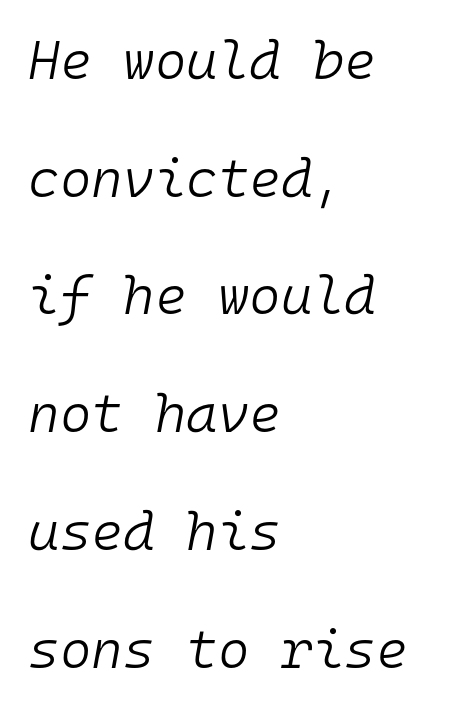
{"italic": "yes", "lean": "right", "slant_degrees": 10, "bold": "no", "weight": "light", "width": "normal", "stroke_contrast": "low", "x_height": "medium", "monospaced": "yes", "underline": "no", "align": "left", "line_spacing": "loose", "line_spacing_ratio": 2.18, "letter_spacing": "normal", "letter_spacing_em": 0.0, "glyph_px": 54}
